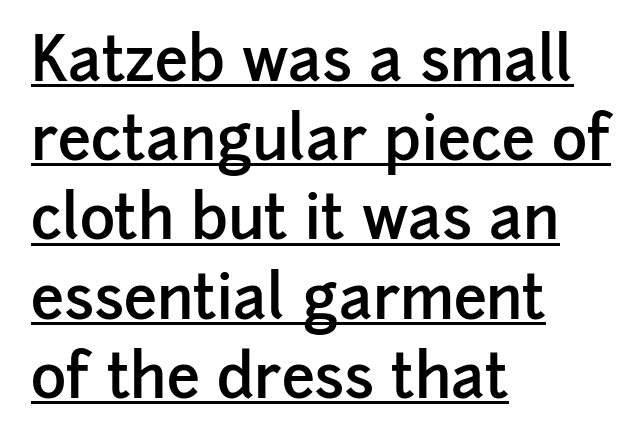
The image shows 60 px semibold sans-serif type, upright; set left-aligned, normal line spacing (1.32x), normal letter spacing, underlined; low stroke contrast and a medium x-height.
